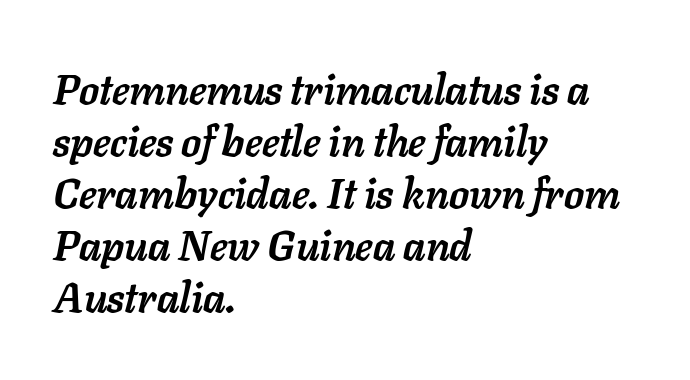
The image shows 41 px semibold type, italic (leaning right); set left-aligned, normal line spacing (1.27x), normal letter spacing, not underlined; low stroke contrast and a medium x-height.
